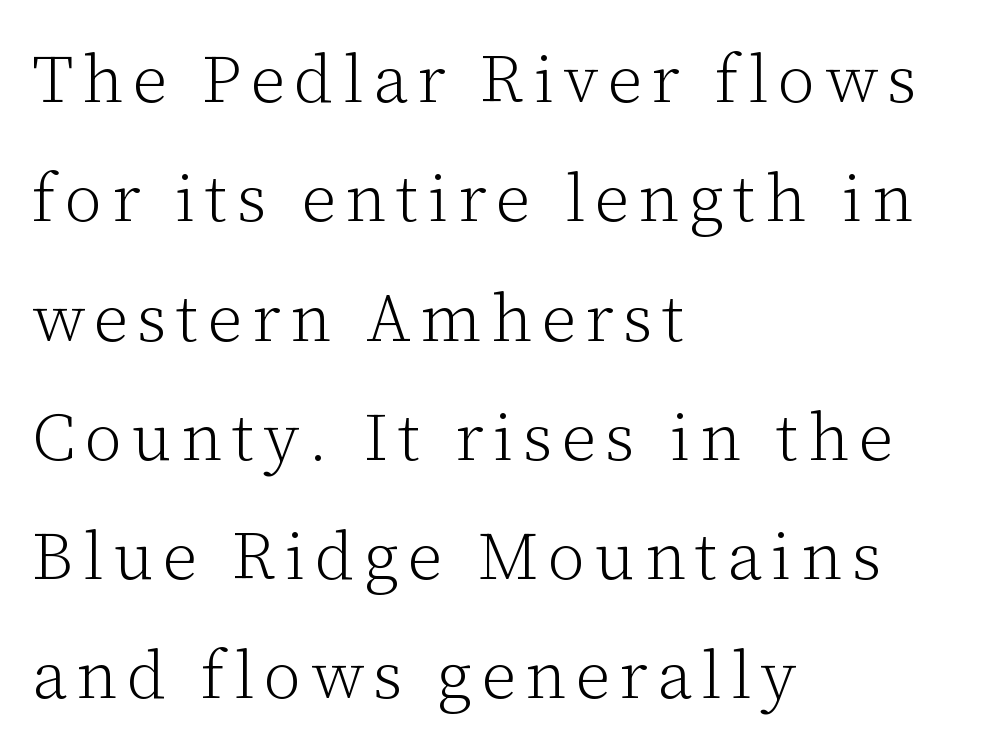
The image shows 67 px light serif type, upright; set left-aligned, line spacing 1.78x, not underlined; low stroke contrast and a medium x-height.
